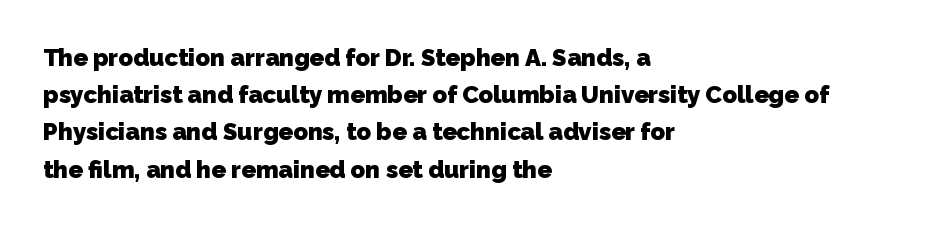
{"bold": "yes", "underline": "no", "align": "left", "line_spacing": "normal", "line_spacing_ratio": 1.55, "letter_spacing": "normal", "letter_spacing_em": 0.0, "glyph_px": 24}
